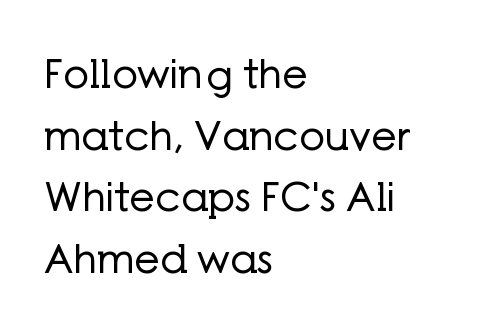
Q: Is the text bold? A: No.
Q: Is the text italic (slanted)? A: No, it is upright.
Q: Is the typeface a serif or a sans-serif typeface? A: Sans-serif.
Q: Is the text underlined? A: No.
Q: How is the paragraph aligned? A: Left-aligned.
Q: Is the spacing between letters normal or unusually wide? A: Normal.
Q: Is the spacing between lines tight, normal or loose? A: Normal.
Q: Width (condensed, normal, or wide)? A: Normal.
Q: Stroke contrast? A: Low.
Q: x-height? A: Medium.
Q: Monospaced? A: No.
